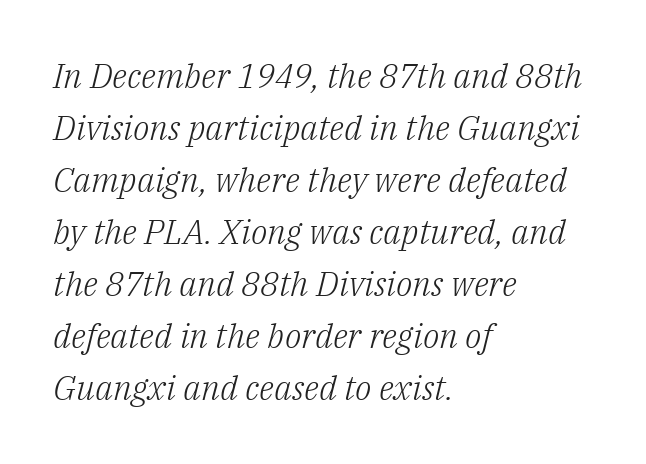
{"serif": "yes", "italic": "yes", "lean": "right", "slant_degrees": 14, "bold": "no", "weight": "light", "width": "normal", "stroke_contrast": "low", "x_height": "medium", "monospaced": "no", "underline": "no", "align": "left", "line_spacing": "normal", "line_spacing_ratio": 1.53, "letter_spacing": "normal", "letter_spacing_em": 0.0, "glyph_px": 34}
